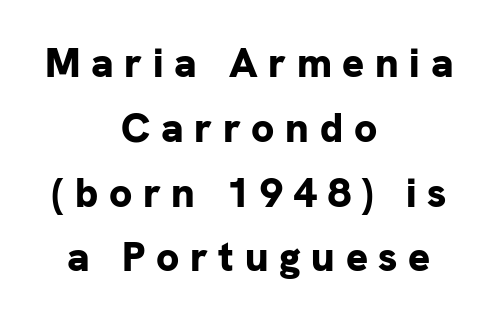
{"serif": "no", "italic": "no", "bold": "yes", "weight": "bold", "width": "normal", "stroke_contrast": "low", "x_height": "medium", "monospaced": "no", "underline": "no", "align": "center", "line_spacing": "normal", "line_spacing_ratio": 1.58, "letter_spacing": "wide", "letter_spacing_em": 0.26, "glyph_px": 41}
